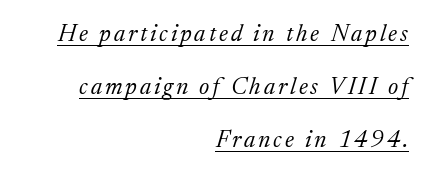
Widely set lines give the paragraph a tall, airy silhouette. No chunkiness to these letters — they're not bold. The glyphs are accompanied by a horizontal stroke just below them. Italic: yes, the glyphs are oblique.
